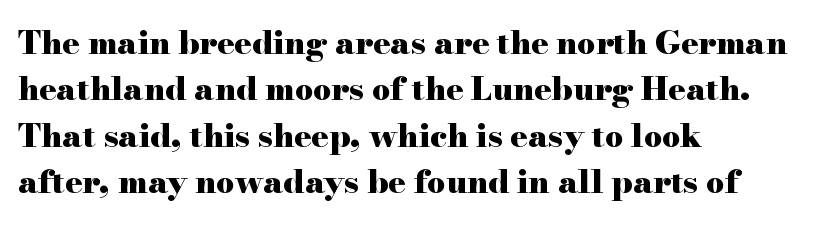
The image shows 32 px heavy, wide serif type, upright; set left-aligned, normal line spacing (1.45x), normal letter spacing, not underlined; high stroke contrast and a small x-height.
